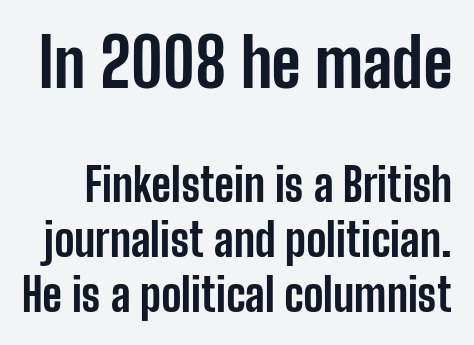
{"serif": "no", "italic": "no", "bold": "yes", "weight": "bold", "width": "condensed", "stroke_contrast": "low", "x_height": "medium", "monospaced": "no", "underline": "no", "line_spacing_ratio": 1.22, "letter_spacing": "normal", "letter_spacing_em": 0.0, "larger_block": "first", "size_ratio": 1.49, "glyph_px": 67}
